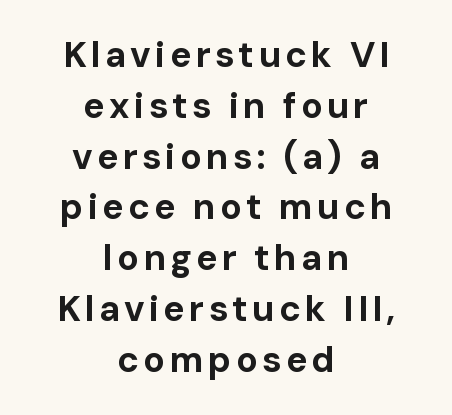
Q: Is the text bold? A: Yes.
Q: Is the text italic (slanted)? A: No, it is upright.
Q: Is the typeface a serif or a sans-serif typeface? A: Sans-serif.
Q: Is the text underlined? A: No.
Q: How is the paragraph aligned? A: Centered.
Q: Is the spacing between lines tight, normal or loose? A: Normal.
Q: Width (condensed, normal, or wide)? A: Normal.
Q: Stroke contrast? A: Low.
Q: x-height? A: Medium.
Q: Monospaced? A: No.
